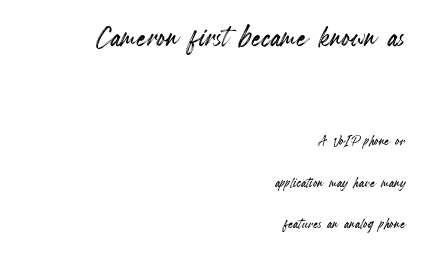
Q: Is the text italic (slanted)? A: Yes.
Q: Is the text underlined? A: No.
Q: How is the paragraph aligned? A: Right-aligned.
Q: Is the spacing between letters normal or unusually wide? A: Normal.
Q: Is the spacing between lines tight, normal or loose? A: Loose.
Q: Which block of text is set in a larger size, the first (top) or the second (bottom)? A: The first (top) one.
Q: Width (condensed, normal, or wide)? A: Condensed.
Q: x-height? A: Small.
Q: Monospaced? A: No.
